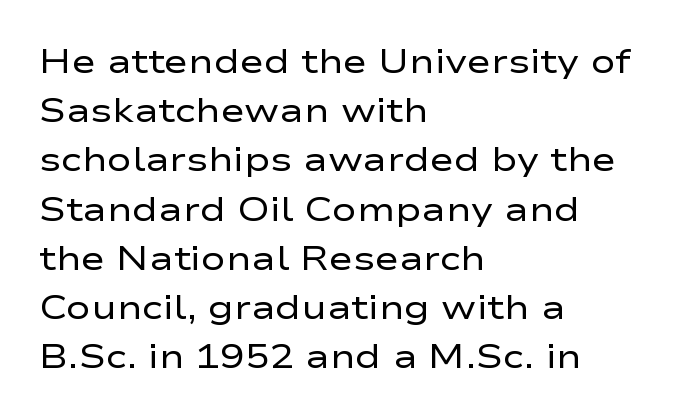
The image shows 33 px regular-weight, wide sans-serif type, upright; set left-aligned, normal line spacing (1.49x), normal letter spacing, not underlined; low stroke contrast and a medium x-height.
